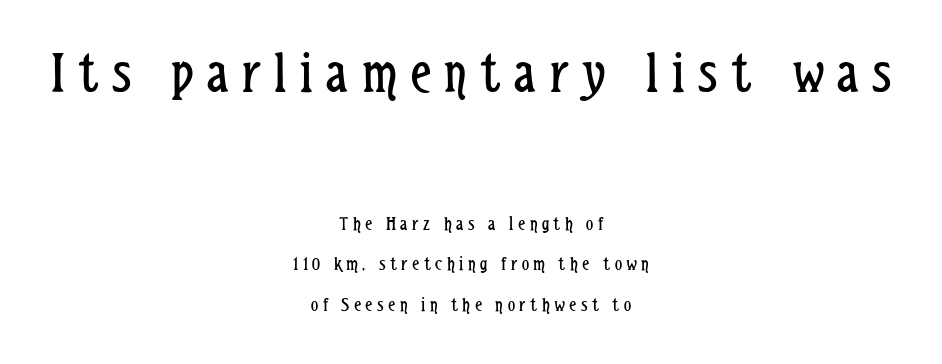
The image shows 59 px regular-weight, condensed sans-serif type, upright; set centered, loose line spacing (2.04x), unusually wide letter spacing (+0.23 em), not underlined; the first (top) block is 2.95x larger; low stroke contrast and a medium x-height.
